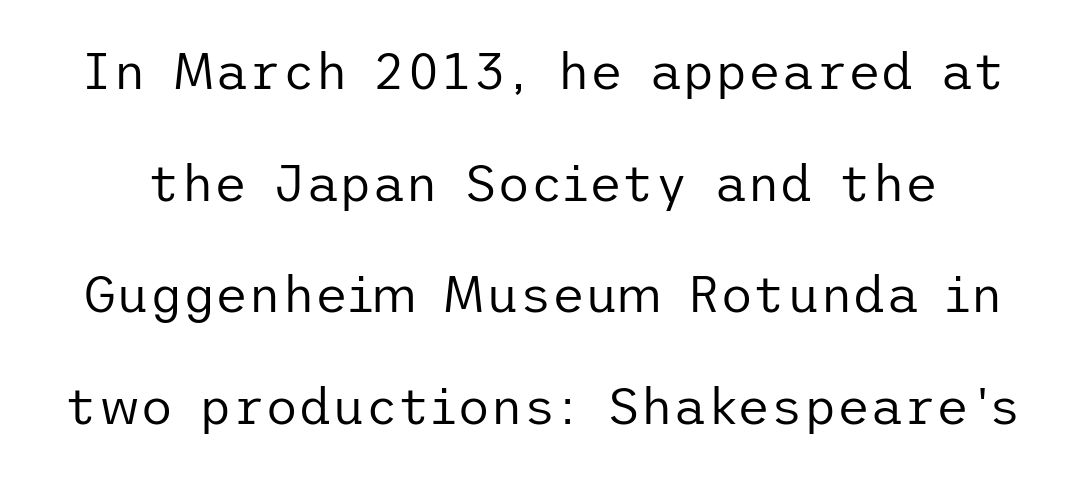
{"serif": "no", "italic": "no", "bold": "no", "weight": "regular", "width": "normal", "stroke_contrast": "low", "x_height": "medium", "underline": "no", "line_spacing": "loose", "line_spacing_ratio": 2.19, "letter_spacing": "normal", "letter_spacing_em": 0.0, "glyph_px": 51}
